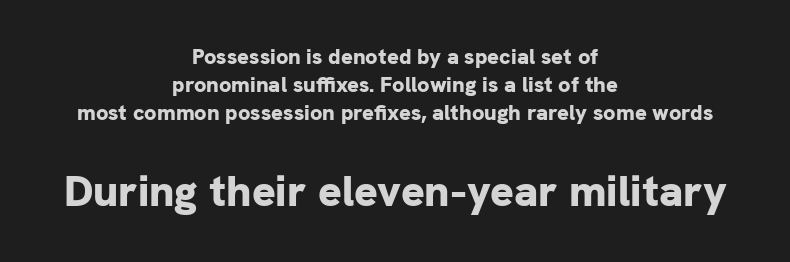
{"serif": "no", "italic": "no", "bold": "yes", "weight": "bold", "width": "normal", "stroke_contrast": "low", "x_height": "medium", "monospaced": "no", "underline": "no", "align": "center", "line_spacing": "normal", "line_spacing_ratio": 1.28, "letter_spacing": "normal", "letter_spacing_em": 0.0, "larger_block": "second", "size_ratio": 2.0, "glyph_px": 44}
